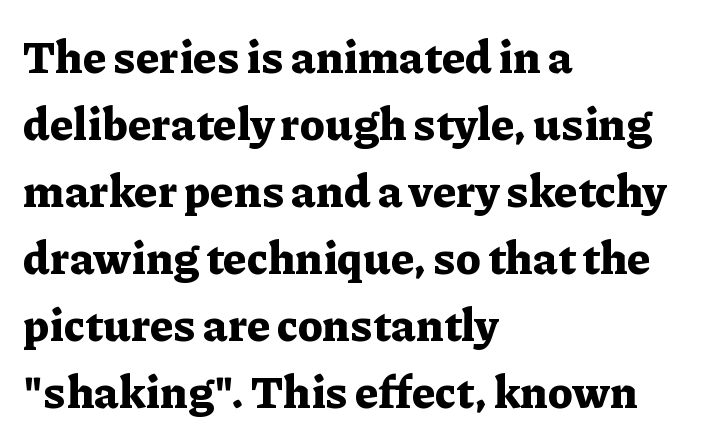
Q: Is the text bold? A: Yes.
Q: Is the text italic (slanted)? A: No, it is upright.
Q: Is the typeface a serif or a sans-serif typeface? A: Serif.
Q: Is the text underlined? A: No.
Q: How is the paragraph aligned? A: Left-aligned.
Q: Is the spacing between letters normal or unusually wide? A: Normal.
Q: Is the spacing between lines tight, normal or loose? A: Normal.
Q: Width (condensed, normal, or wide)? A: Normal.
Q: Stroke contrast? A: Low.
Q: x-height? A: Medium.
Q: Monospaced? A: No.
